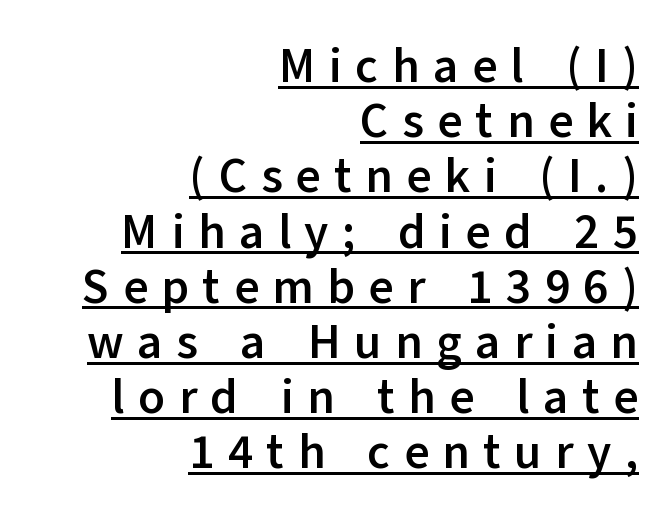
This sample trades vertical openness for compactness between lines. On the weight axis this lands at bold, roughly 700. The face used here is rendered with a markedly widened letterfit. The text block is weighted toward the right margin, trailing off unevenly leftward. Proportional: the letters do not fall into vertical columns.
